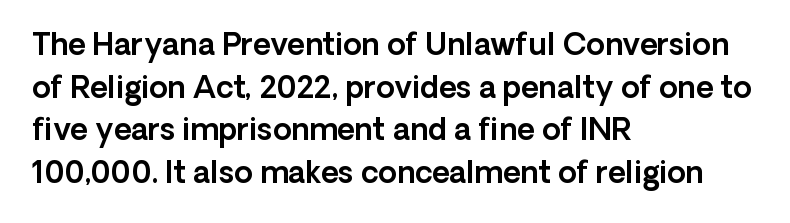
Descenders are the only things crossing below the line. No italicization has been applied; the sample stays upright. All the whitespace from short lines collects on the right. The passage shown is typed in a proportional face where columns would drift. Leading: standard. Nobody touched the tracking dial on this one.
